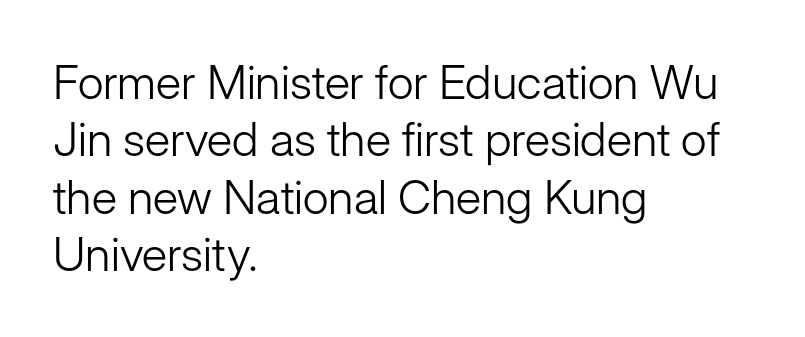
Q: Is the text bold? A: No.
Q: Is the text italic (slanted)? A: No, it is upright.
Q: Is the typeface a serif or a sans-serif typeface? A: Sans-serif.
Q: Is the text underlined? A: No.
Q: How is the paragraph aligned? A: Left-aligned.
Q: Is the spacing between letters normal or unusually wide? A: Normal.
Q: Width (condensed, normal, or wide)? A: Normal.
Q: Stroke contrast? A: Low.
Q: x-height? A: Medium.
Q: Monospaced? A: No.
